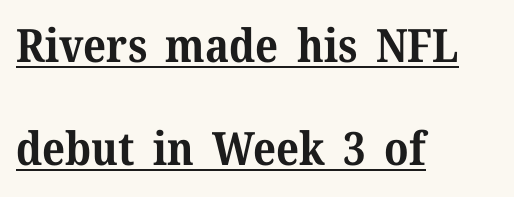
Vertical spacing — loose. The passage shown is emphatically bold. The rendering uses natural spacing where letterforms have individual widths. Is the block centered? No — it sits flush against the left margin. These lines keep a tight, regular rhythm from letter to letter. The text was rendered using a seriffed face with decorative stroke endings.
